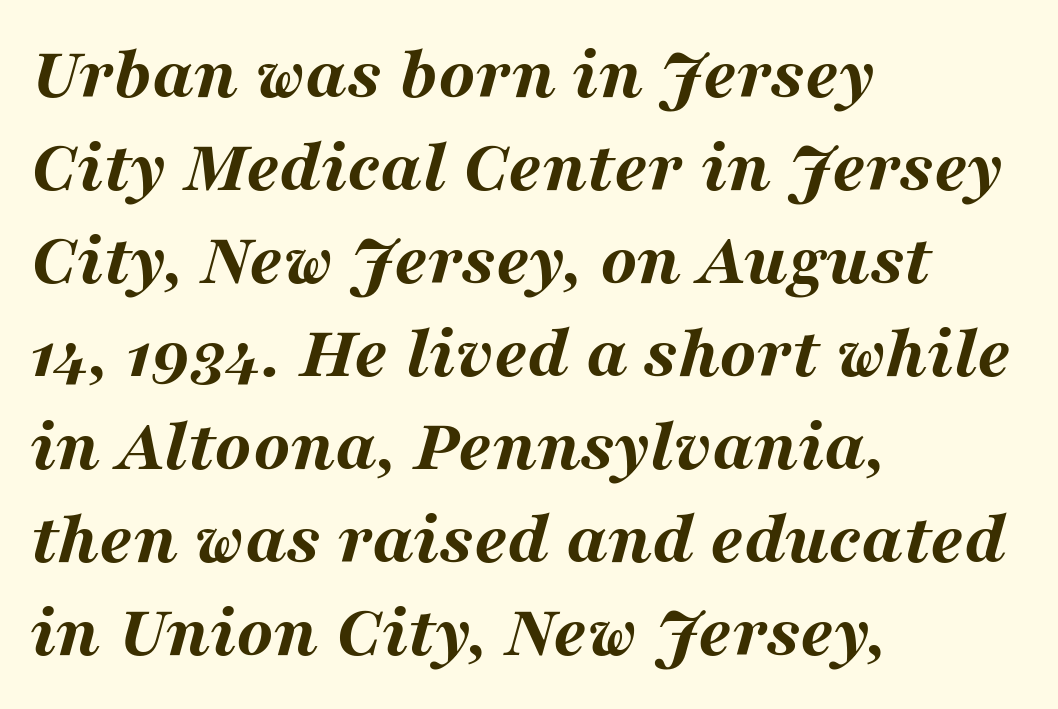
Q: Is the text bold? A: Yes.
Q: Is the text italic (slanted)? A: Yes, it leans right by about 16 degrees.
Q: Is the text underlined? A: No.
Q: How is the paragraph aligned? A: Left-aligned.
Q: Is the spacing between letters normal or unusually wide? A: Normal.
Q: Width (condensed, normal, or wide)? A: Wide.
Q: Stroke contrast? A: Medium.
Q: x-height? A: Medium.
Q: Monospaced? A: No.
